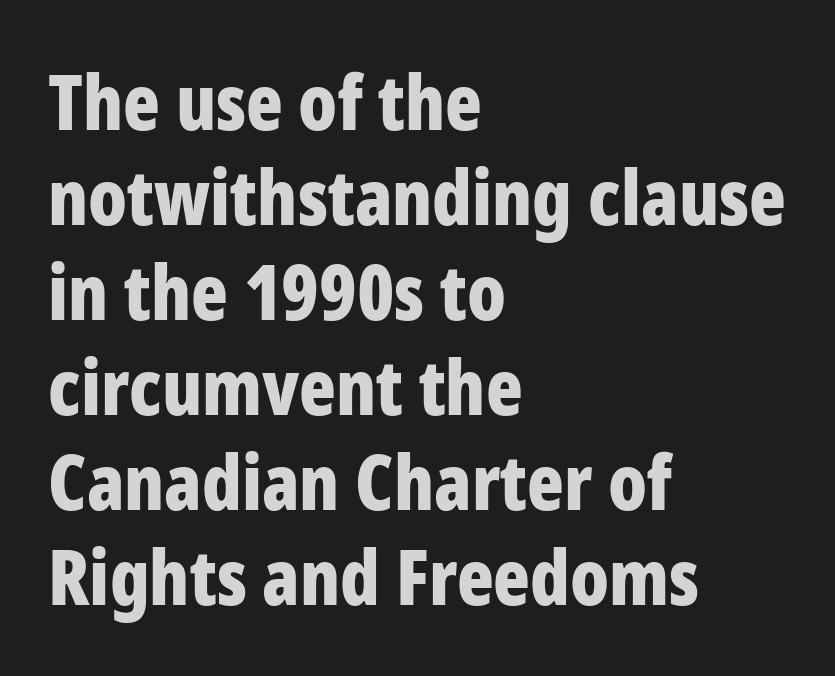
{"serif": "no", "italic": "no", "bold": "yes", "weight": "bold", "width": "condensed", "stroke_contrast": "low", "x_height": "medium", "monospaced": "no", "underline": "no", "align": "left", "line_spacing": "normal", "line_spacing_ratio": 1.25, "letter_spacing": "normal", "letter_spacing_em": 0.0, "glyph_px": 76}
